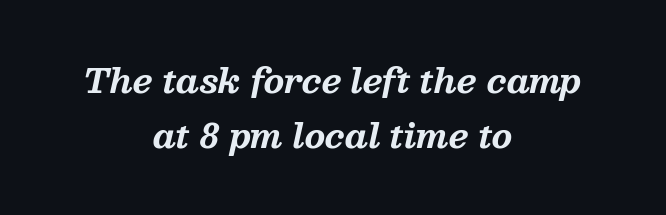
The image shows 33 px bold serif type, italic (leaning right); set centered, normal line spacing (1.67x), normal letter spacing, not underlined; medium stroke contrast and a medium x-height.
